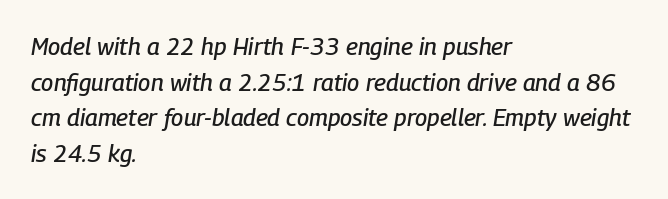
The line-height multiplier appears to be the usual default. A student would call this left alignment; a typographer would say flush left, rag right. The space beneath each line is pristine and unruled. An italicized treatment has been applied to the whole sample. Short note: letters normally spaced.
